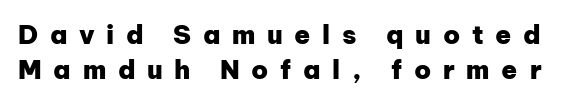
The image shows 26 px bold type, upright; set normal line spacing (1.36x), unusually wide letter spacing (+0.45 em), not underlined.
